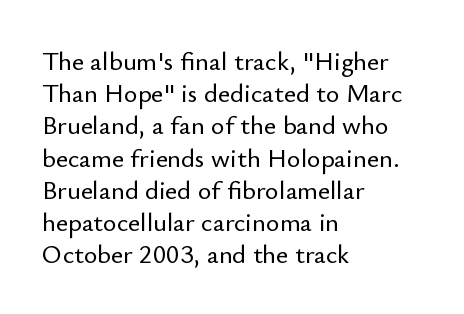
{"italic": "no", "underline": "no", "align": "left", "line_spacing_ratio": 1.24, "letter_spacing": "normal", "letter_spacing_em": 0.0, "glyph_px": 26}
